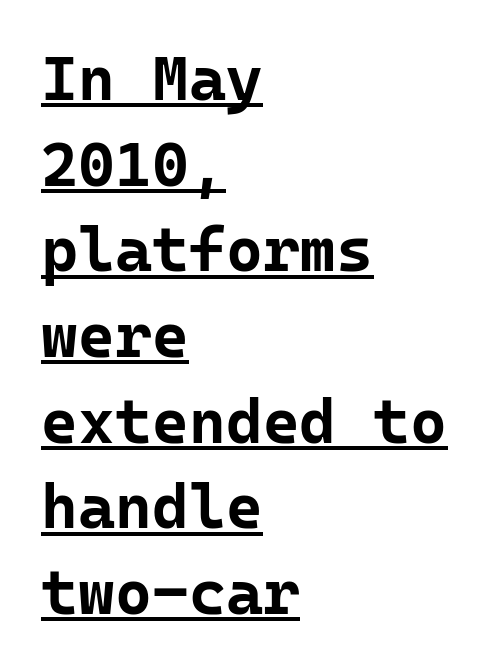
The image shows 63 px bold sans-serif type, upright, monospaced; set left-aligned, normal line spacing (1.36x), normal letter spacing, underlined; low stroke contrast and a medium x-height.
